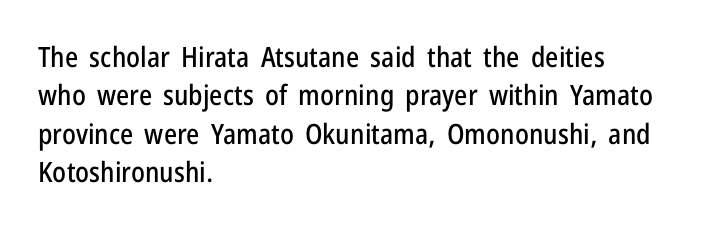
Nothing sits at the stroke ends, so this counts as sans-serif. These lines stack with their left ends in a neat column. Vertically, the passage feels balanced, rows spaced as you'd expect. Clear beneath every line of the passage. Spacing between characters is what you'd get straight out of the box. Ascenders rise straight up at ninety degrees.
